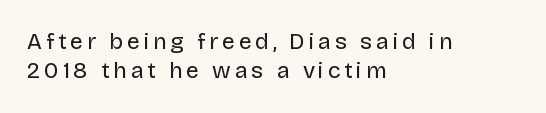
The image shows 23 px text type, upright; set left-aligned, normal line spacing (1.28x), not underlined.
